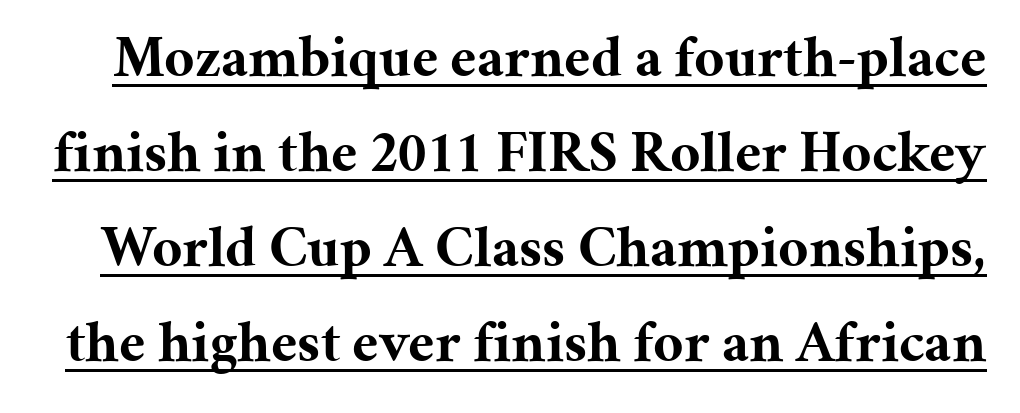
The image shows 59 px bold serif type, upright; set normal line spacing (1.61x), normal letter spacing, underlined; medium stroke contrast and a medium x-height.
